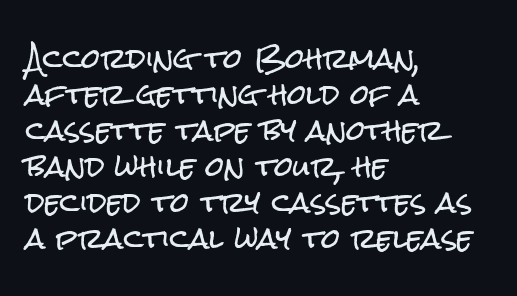
Q: Is the text italic (slanted)? A: No, it is upright.
Q: Is the text underlined? A: No.
Q: How is the paragraph aligned? A: Left-aligned.
Q: Is the spacing between letters normal or unusually wide? A: Normal.
Q: Is the spacing between lines tight, normal or loose? A: Normal.
